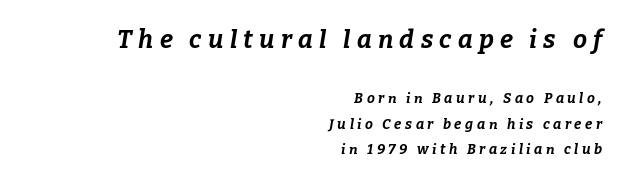
Q: Is the text bold? A: Yes.
Q: Is the text italic (slanted)? A: Yes, it leans right by about 9 degrees.
Q: Is the text underlined? A: No.
Q: How is the paragraph aligned? A: Right-aligned.
Q: Is the spacing between letters normal or unusually wide? A: Unusually wide.
Q: Which block of text is set in a larger size, the first (top) or the second (bottom)? A: The first (top) one.
